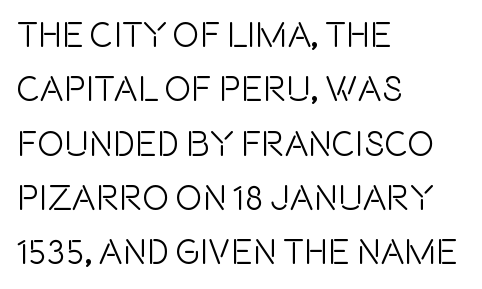
Characters remain perfectly vertical along every line. Line spacing here is normal. The foot of each line stays bare and open. The letters advance in unequal steps, a hallmark of proportional type. You can tell from the bare stems that sans-serif type was used.
